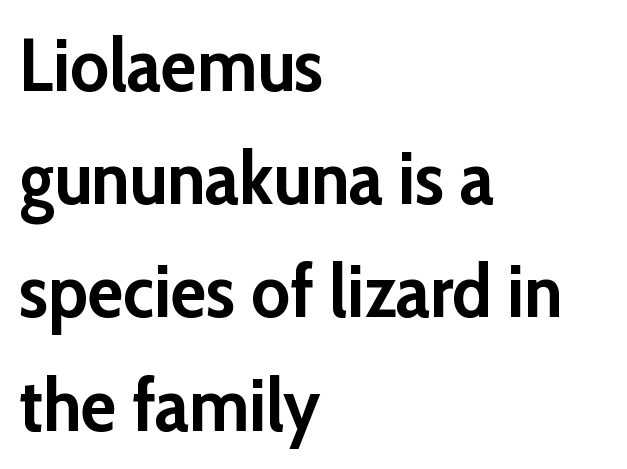
Q: Is the text bold? A: Yes.
Q: Is the text italic (slanted)? A: No, it is upright.
Q: Is the typeface a serif or a sans-serif typeface? A: Sans-serif.
Q: Is the text underlined? A: No.
Q: How is the paragraph aligned? A: Left-aligned.
Q: Is the spacing between letters normal or unusually wide? A: Normal.
Q: Is the spacing between lines tight, normal or loose? A: Normal.
Q: Width (condensed, normal, or wide)? A: Normal.
Q: Stroke contrast? A: Low.
Q: x-height? A: Medium.
Q: Monospaced? A: No.
